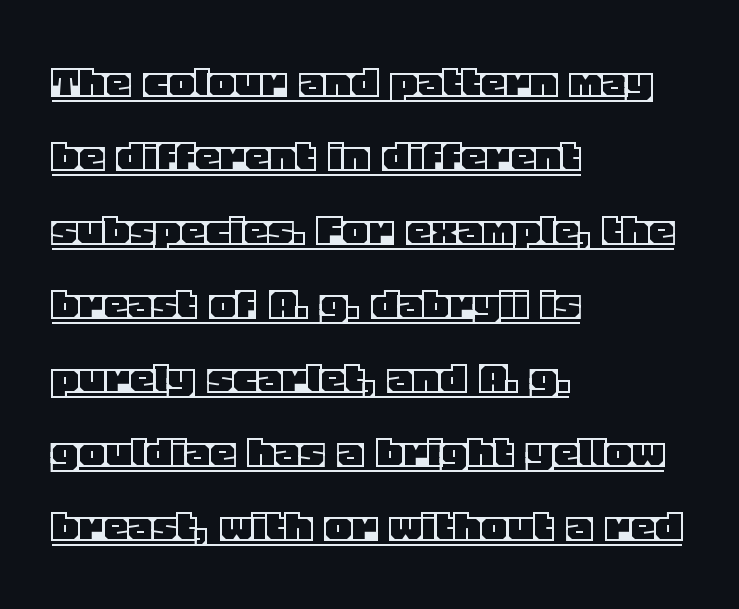
Q: Is the text italic (slanted)? A: No, it is upright.
Q: Is the text underlined? A: Yes.
Q: How is the paragraph aligned? A: Left-aligned.
Q: Is the spacing between letters normal or unusually wide? A: Normal.
Q: Is the spacing between lines tight, normal or loose? A: Normal.
Q: Width (condensed, normal, or wide)? A: Normal.
Q: x-height? A: Large.
Q: Monospaced? A: No.
